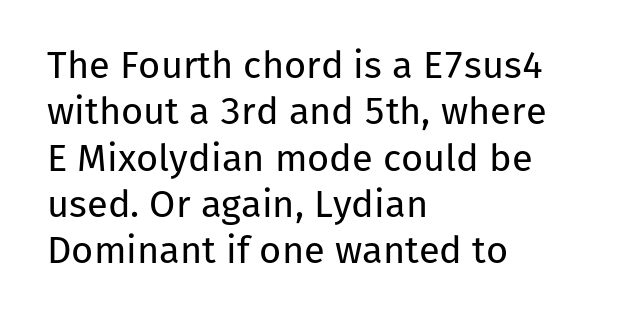
Q: Is the text bold? A: No.
Q: Is the text italic (slanted)? A: No, it is upright.
Q: Is the typeface a serif or a sans-serif typeface? A: Sans-serif.
Q: Is the text underlined? A: No.
Q: How is the paragraph aligned? A: Left-aligned.
Q: Is the spacing between letters normal or unusually wide? A: Normal.
Q: Width (condensed, normal, or wide)? A: Normal.
Q: Stroke contrast? A: Low.
Q: x-height? A: Medium.
Q: Monospaced? A: No.
